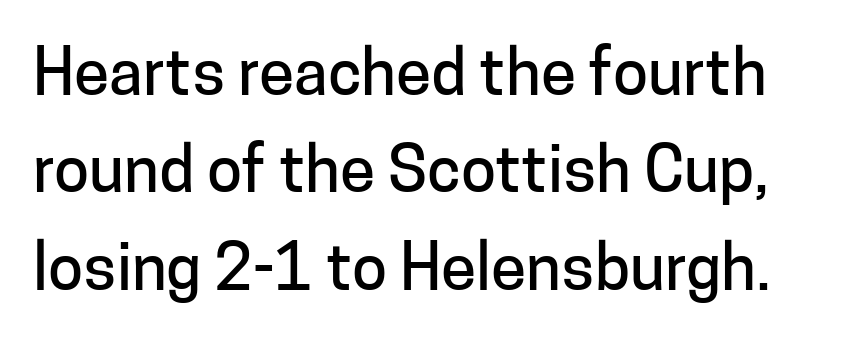
{"serif": "no", "italic": "no", "width": "normal", "stroke_contrast": "low", "x_height": "medium", "monospaced": "no", "underline": "no", "line_spacing": "normal", "line_spacing_ratio": 1.52, "letter_spacing": "normal", "letter_spacing_em": 0.0, "glyph_px": 64}
